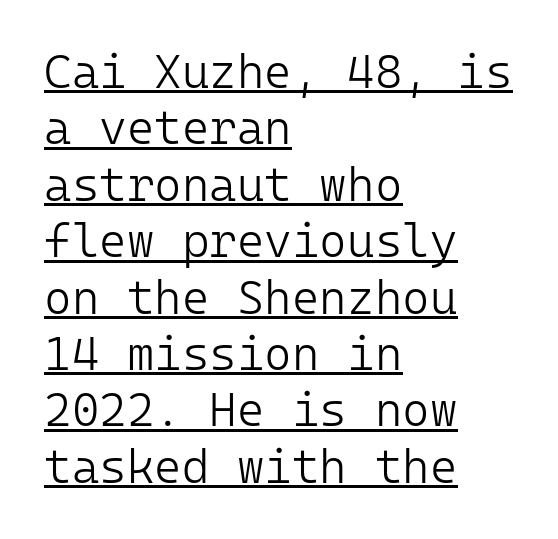
Teacher's note: observe the even left margin — that is flush-left alignment. Here the designer chose a console-style face with uniform glyph widths. Between one letter and the next there's only the usual sliver of space. Underlined type. Ordinary non-slanted type is in use. Nope, no serifs anywhere on these letters.
